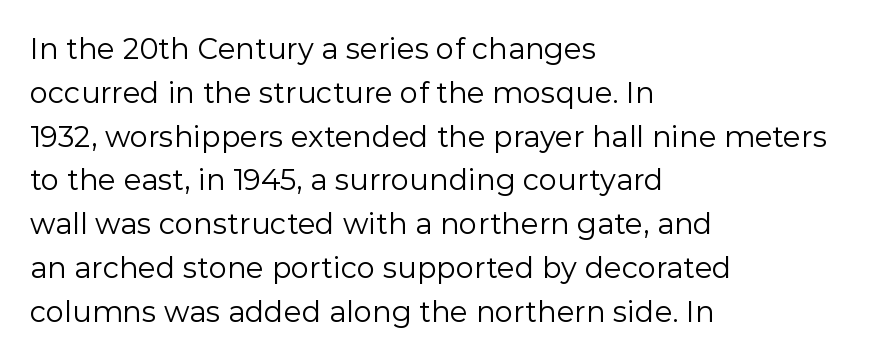
{"serif": "no", "italic": "no", "bold": "no", "weight": "regular", "width": "normal", "stroke_contrast": "low", "x_height": "medium", "monospaced": "no", "underline": "no", "align": "left", "line_spacing": "normal", "line_spacing_ratio": 1.51, "letter_spacing": "normal", "letter_spacing_em": 0.0, "glyph_px": 29}
